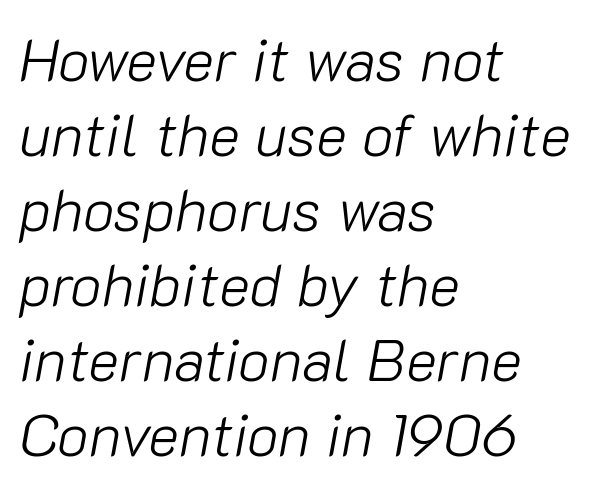
{"italic": "yes", "lean": "right", "slant_degrees": 10, "bold": "no", "weight": "light", "width": "normal", "stroke_contrast": "low", "x_height": "medium", "monospaced": "no", "underline": "no", "align": "left", "line_spacing": "normal", "line_spacing_ratio": 1.27, "letter_spacing": "normal", "letter_spacing_em": 0.0, "glyph_px": 59}
